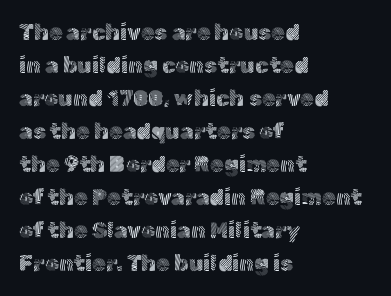
{"italic": "no", "bold": "no", "underline": "no", "align": "left", "line_spacing": "normal", "line_spacing_ratio": 1.5, "letter_spacing": "normal", "letter_spacing_em": 0.0, "glyph_px": 22}
